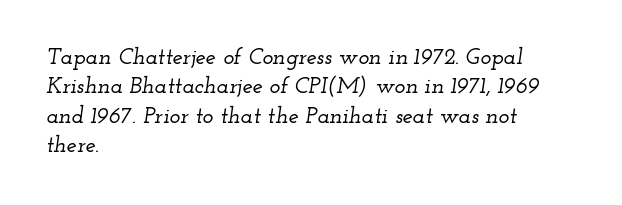
Q: Is the text italic (slanted)? A: Yes, it leans right by about 12 degrees.
Q: Is the text underlined? A: No.
Q: How is the paragraph aligned? A: Left-aligned.
Q: Is the spacing between letters normal or unusually wide? A: Normal.
Q: Is the spacing between lines tight, normal or loose? A: Normal.
